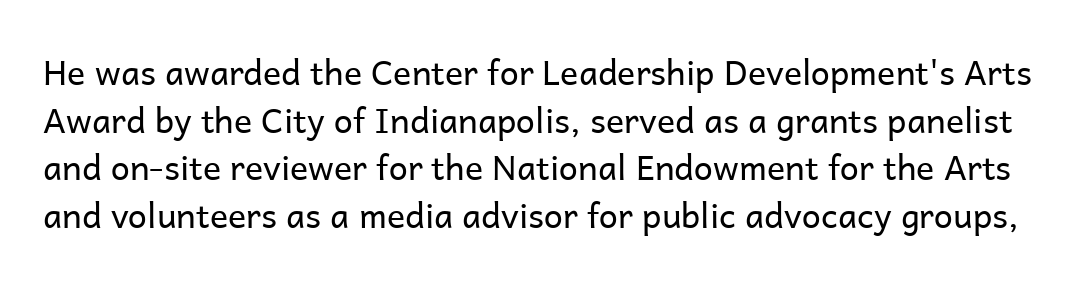
{"serif": "no", "italic": "no", "bold": "no", "weight": "regular", "width": "normal", "stroke_contrast": "low", "x_height": "medium", "monospaced": "no", "underline": "no", "line_spacing": "normal", "line_spacing_ratio": 1.4, "letter_spacing": "normal", "letter_spacing_em": 0.0, "glyph_px": 34}
